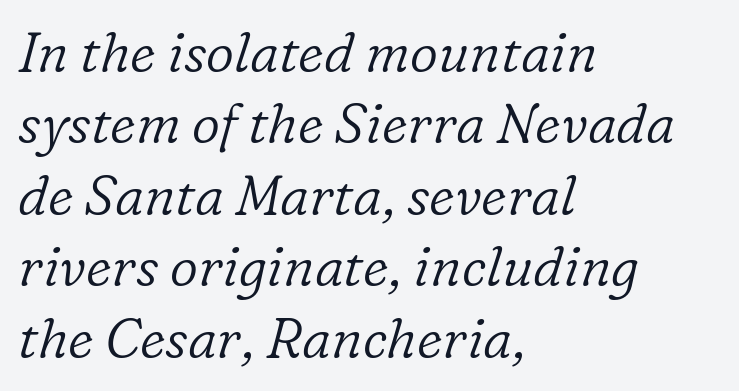
Emphasis-style slanted type is in use. Classification — serif. Line spacing here is normal. Underline: absent. This sample has the flowing, uneven cadence of proportional lettering. No extra tracking has been applied to these lines.
